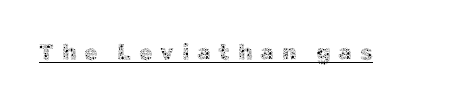
Q: Is the text bold? A: No.
Q: Is the text italic (slanted)? A: No, it is upright.
Q: Is the text underlined? A: Yes.
Q: Is the spacing between letters normal or unusually wide? A: Unusually wide.
